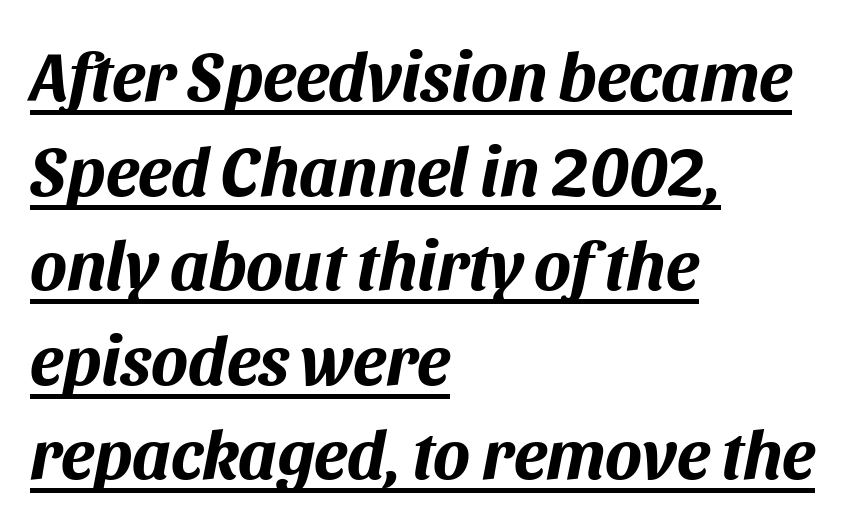
Every word sits above its own underline. Proportional: the letters do not fall into vertical columns. The letterforms sit shoulder to shoulder at normal distance. Yep, that's italic — everything's leaning. Plenty of ink on the page — the face is bold. Students, observe: this is what conventionally led text looks like.
